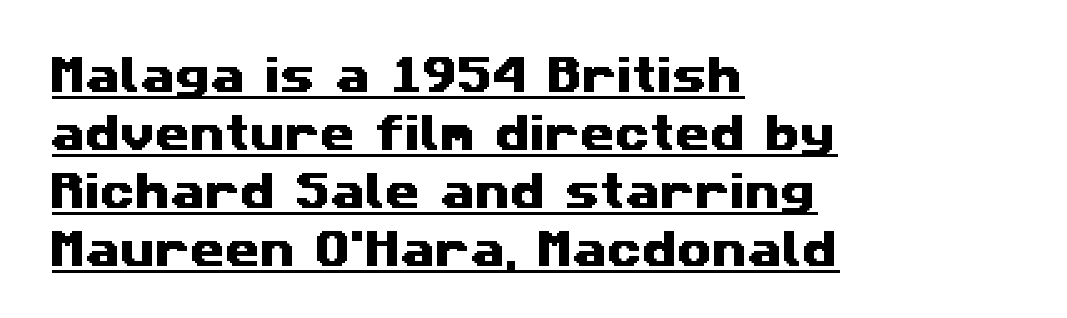
Reading down the column, the eye jumps a familiar distance to each next line. Tracking value appears to be zero — textbook default spacing. One-word summary of the alignment: left. Note: no serifs on the glyphs.
